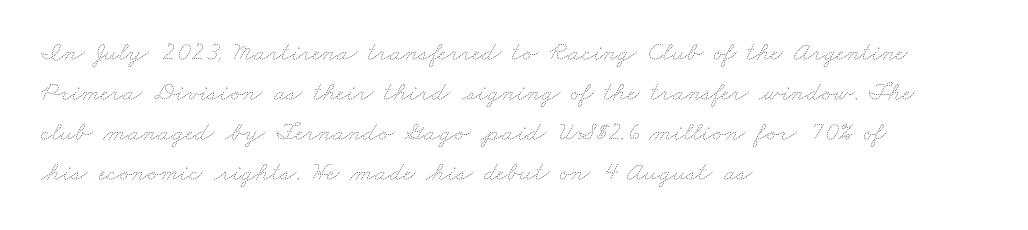
{"bold": "no", "underline": "no", "align": "left", "line_spacing": "normal", "line_spacing_ratio": 1.48, "letter_spacing": "normal", "letter_spacing_em": 0.0, "glyph_px": 27}
